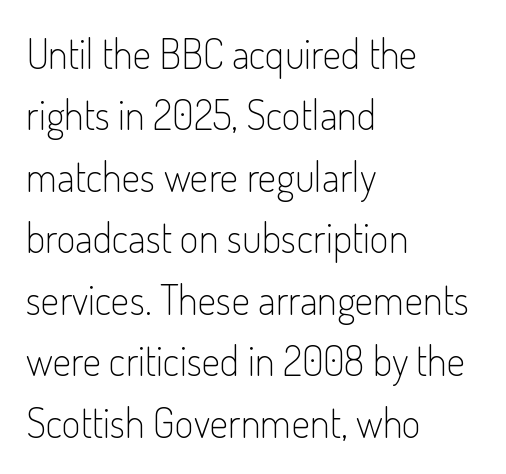
Only glyphs here, with clear space below each row. Honestly, the row spacing looks completely unremarkable. Each letter keeps its own natural width here, so spacing adapts to shape. If you drew a ruler down the left edge, every line would touch it. You could call the tracking neutral — neither tight nor loose. Do the letters lean? They stand straight.
